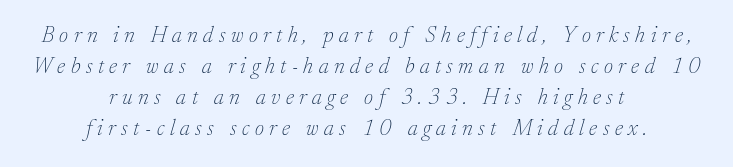
Slanted lettering throughout. Descenders are the only things crossing below the line. Spacing between characters has been opened up far beyond the box default. The passage shown stacks its lines at a standard gap.
